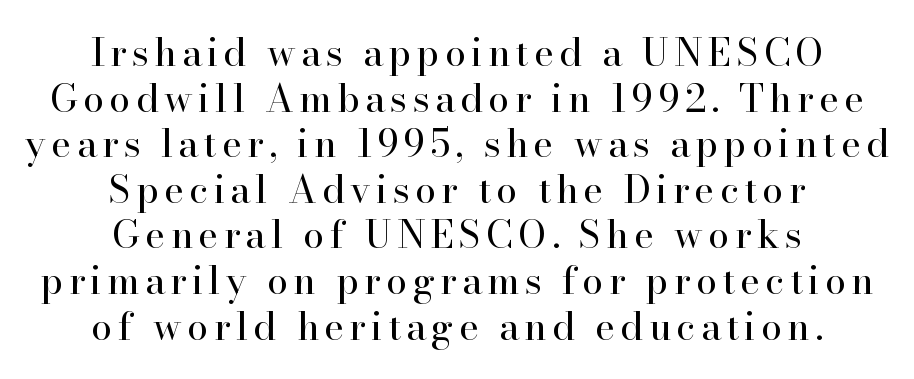
Q: Is the text bold? A: No.
Q: Is the text italic (slanted)? A: No, it is upright.
Q: Is the typeface a serif or a sans-serif typeface? A: Serif.
Q: Is the text underlined? A: No.
Q: How is the paragraph aligned? A: Centered.
Q: Width (condensed, normal, or wide)? A: Normal.
Q: Stroke contrast? A: High.
Q: x-height? A: Small.
Q: Monospaced? A: No.
